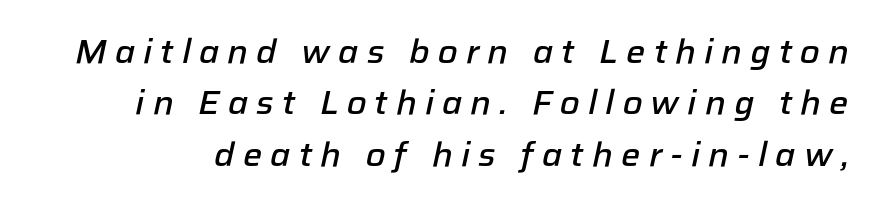
Q: Is the text bold? A: Semi-bold.
Q: Is the text italic (slanted)? A: Yes, it leans right by about 12 degrees.
Q: Is the text underlined? A: No.
Q: Is the spacing between letters normal or unusually wide? A: Unusually wide.
Q: Is the spacing between lines tight, normal or loose? A: Normal.
Q: Width (condensed, normal, or wide)? A: Normal.
Q: Stroke contrast? A: Low.
Q: x-height? A: Medium.
Q: Monospaced? A: No.
